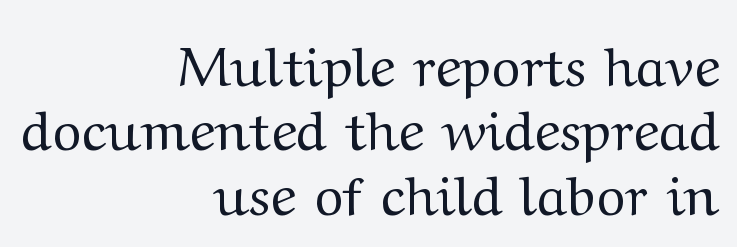
Nothing unusual about the tracking: characters are spaced as the font intends. In terms of letterform style, serifs are clearly present. A student would call this right alignment; a typographer would say flush right, rag left. Vertical strokes here are truly vertical. Character widths vary here, with narrow letters taking less room than wide ones. The space directly below the letters is spotless.
